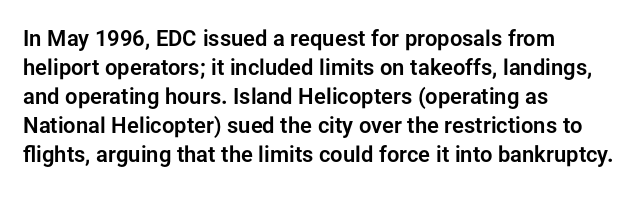
The image shows 22 px text type, upright; set left-aligned, normal line spacing (1.32x), normal letter spacing, not underlined.
